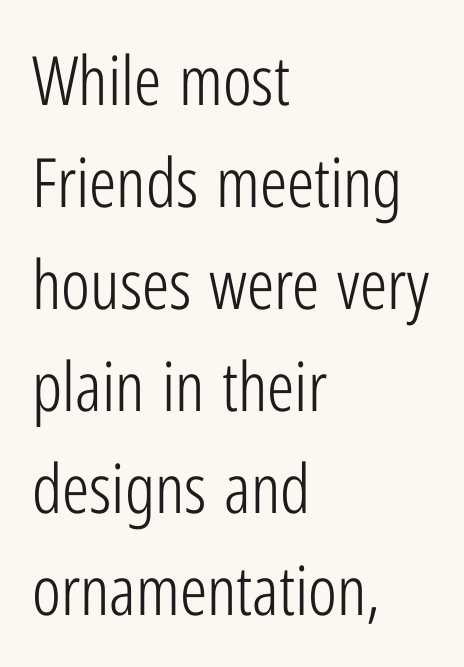
{"serif": "no", "italic": "no", "bold": "no", "weight": "light", "width": "condensed", "stroke_contrast": "low", "x_height": "medium", "monospaced": "no", "underline": "no", "align": "left", "line_spacing": "normal", "line_spacing_ratio": 1.5, "letter_spacing": "normal", "letter_spacing_em": 0.0, "glyph_px": 68}
